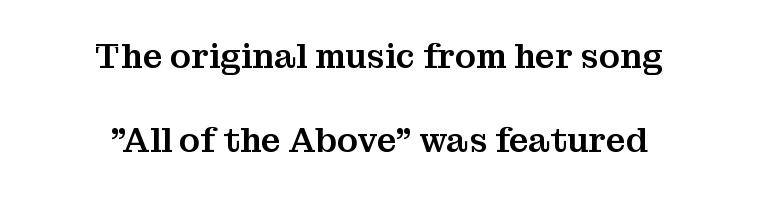
Q: Is the text italic (slanted)? A: No, it is upright.
Q: Is the typeface a serif or a sans-serif typeface? A: Serif.
Q: Is the text underlined? A: No.
Q: How is the paragraph aligned? A: Centered.
Q: Is the spacing between letters normal or unusually wide? A: Normal.
Q: Is the spacing between lines tight, normal or loose? A: Loose.
Q: Width (condensed, normal, or wide)? A: Normal.
Q: Stroke contrast? A: Medium.
Q: x-height? A: Medium.
Q: Monospaced? A: No.
